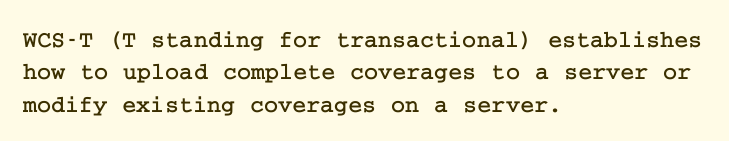
Glyph-to-glyph distance matches everyday printed text. Teacher's note: observe the even left margin — that is flush-left alignment. Type without underlining. This sample keeps an unexceptional amount of space between lines. This is roman type, the default non-slanted kind.
